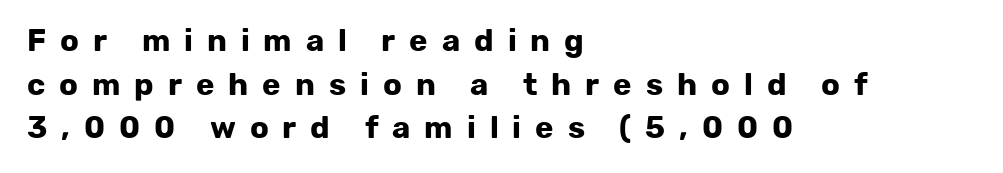
The image shows 31 px bold sans-serif type, upright; set left-aligned, normal line spacing (1.41x), unusually wide letter spacing (+0.45 em), not underlined; low stroke contrast and a medium x-height.
